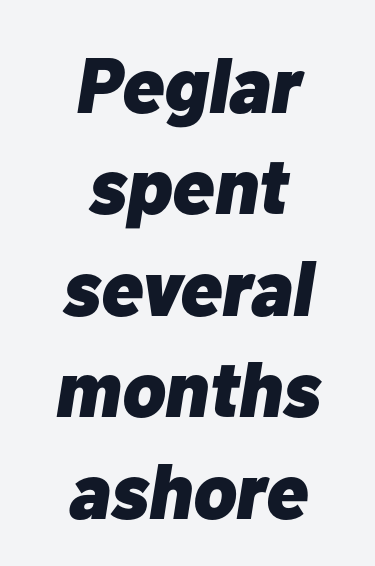
This sample keeps an unexceptional amount of space between lines. The rendering uses natural spacing where letterforms have individual widths. The sample has been set heavy, in full bold. Teacher's note: observe the equal gaps on both sides — that is centered alignment. Glyph-to-glyph distance matches everyday printed text.
